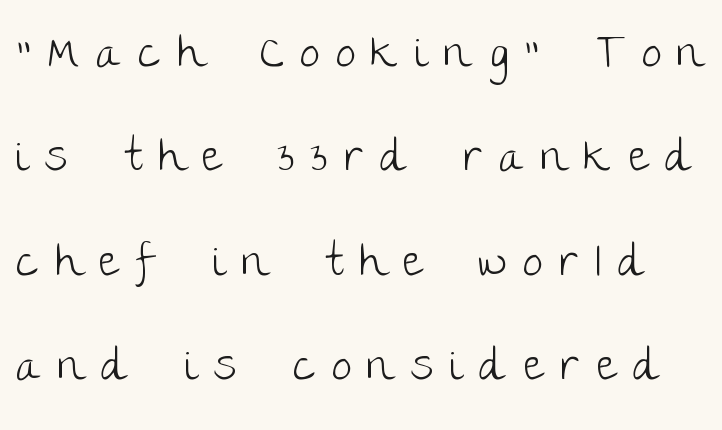
The image shows 45 px light sans-serif type, upright; set loose line spacing (2.32x), unusually wide letter spacing (+0.37 em), not underlined; low stroke contrast and a large x-height.
